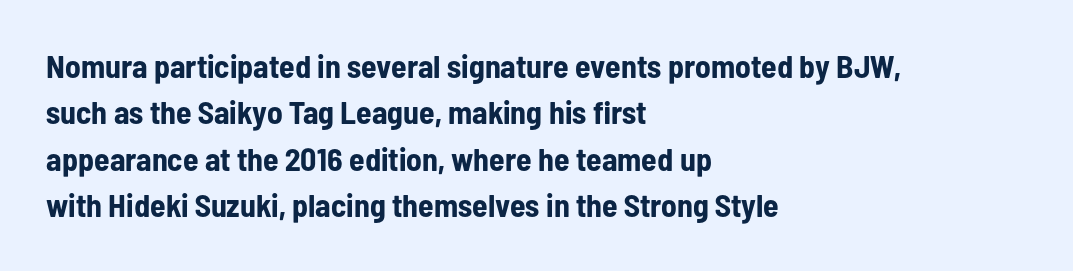
The image shows 32 px bold, condensed sans-serif type, upright; set left-aligned, normal line spacing (1.45x), normal letter spacing, not underlined; low stroke contrast and a medium x-height.
